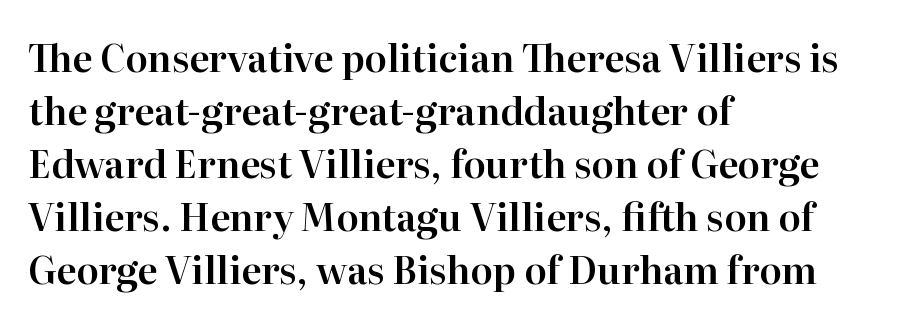
Q: Is the text italic (slanted)? A: No, it is upright.
Q: Is the typeface a serif or a sans-serif typeface? A: Serif.
Q: Is the text underlined? A: No.
Q: How is the paragraph aligned? A: Left-aligned.
Q: Is the spacing between letters normal or unusually wide? A: Normal.
Q: Is the spacing between lines tight, normal or loose? A: Normal.
Q: Width (condensed, normal, or wide)? A: Normal.
Q: Stroke contrast? A: High.
Q: x-height? A: Medium.
Q: Monospaced? A: No.
